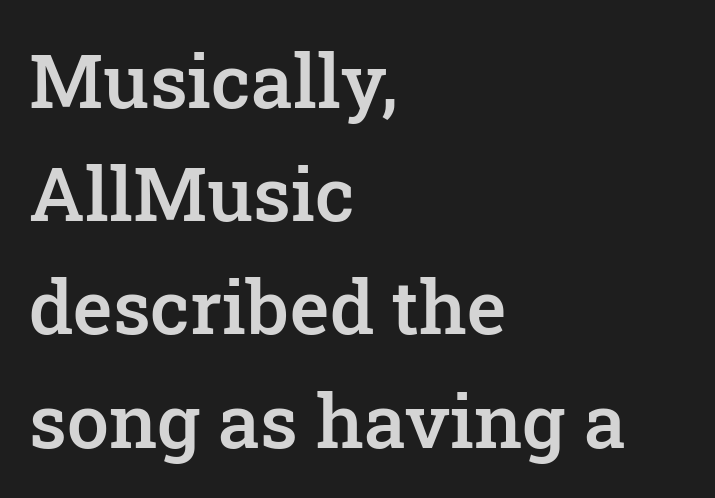
Q: Is the text bold? A: Semi-bold.
Q: Is the text italic (slanted)? A: No, it is upright.
Q: Is the typeface a serif or a sans-serif typeface? A: Serif.
Q: Is the text underlined? A: No.
Q: How is the paragraph aligned? A: Left-aligned.
Q: Is the spacing between letters normal or unusually wide? A: Normal.
Q: Is the spacing between lines tight, normal or loose? A: Normal.
Q: Width (condensed, normal, or wide)? A: Normal.
Q: Stroke contrast? A: Low.
Q: x-height? A: Medium.
Q: Monospaced? A: No.
